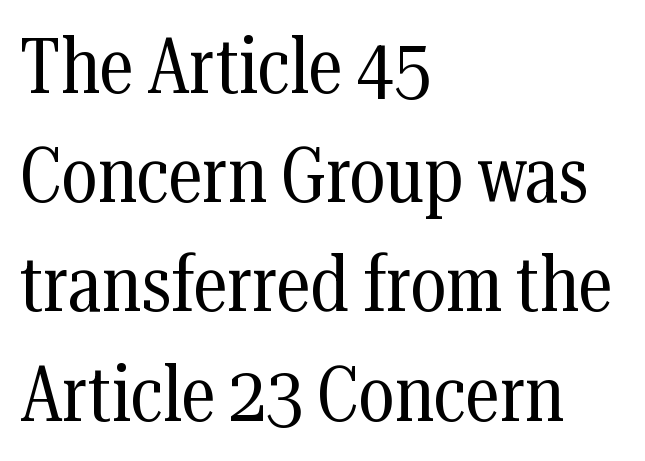
{"serif": "yes", "italic": "no", "bold": "no", "weight": "regular", "width": "condensed", "stroke_contrast": "medium", "x_height": "medium", "monospaced": "no", "underline": "no", "align": "left", "line_spacing": "normal", "line_spacing_ratio": 1.4, "letter_spacing": "normal", "letter_spacing_em": 0.0, "glyph_px": 78}
